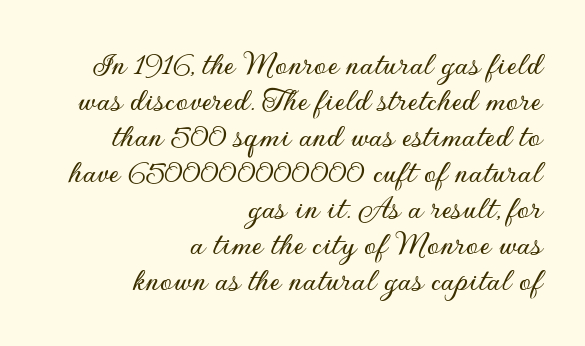
Honestly, the letter spacing is just normal — you wouldn't notice it. The rendering uses a small line-height, squeezing the rows. Alignment: flush right.
